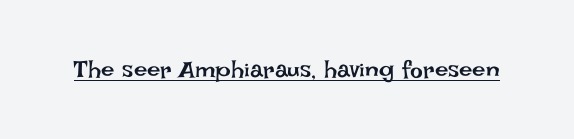
{"italic": "no", "bold": "no", "underline": "yes", "letter_spacing": "normal", "letter_spacing_em": 0.0, "glyph_px": 24}
